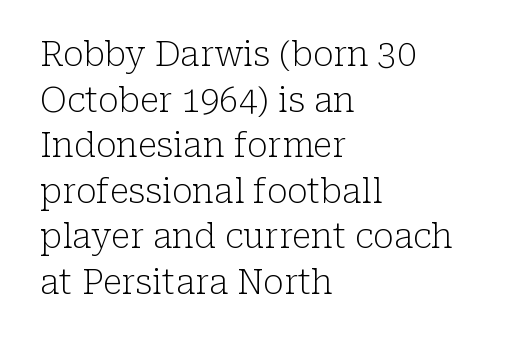
The image shows 34 px light serif type, upright; set left-aligned, normal line spacing (1.34x), normal letter spacing, not underlined; low stroke contrast and a medium x-height.
